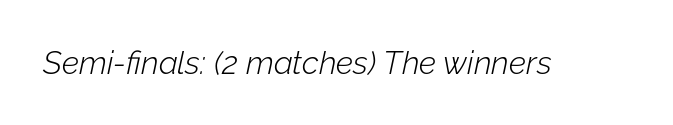
Beneath every word, the page is bare. These lines were composed using italics. The type is set solid horizontally, with unmodified tracking. No extra ink here — the face is not bold. Is this a fixed-width face? No — the glyphs have proportional, varying widths.
